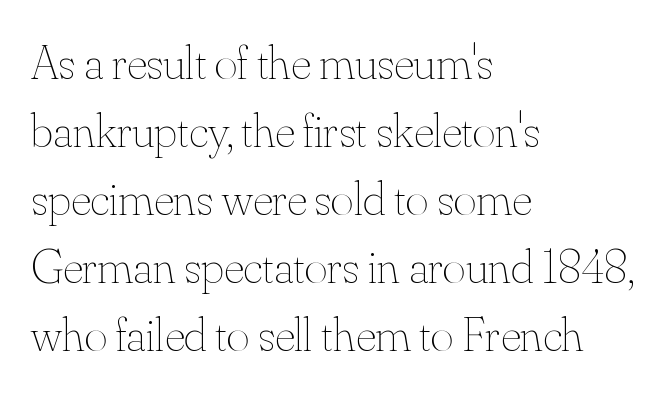
{"italic": "no", "bold": "no", "weight": "thin", "width": "normal", "stroke_contrast": "medium", "x_height": "small", "monospaced": "no", "underline": "no", "align": "left", "line_spacing": "normal", "line_spacing_ratio": 1.39, "letter_spacing": "normal", "letter_spacing_em": 0.0, "glyph_px": 49}
